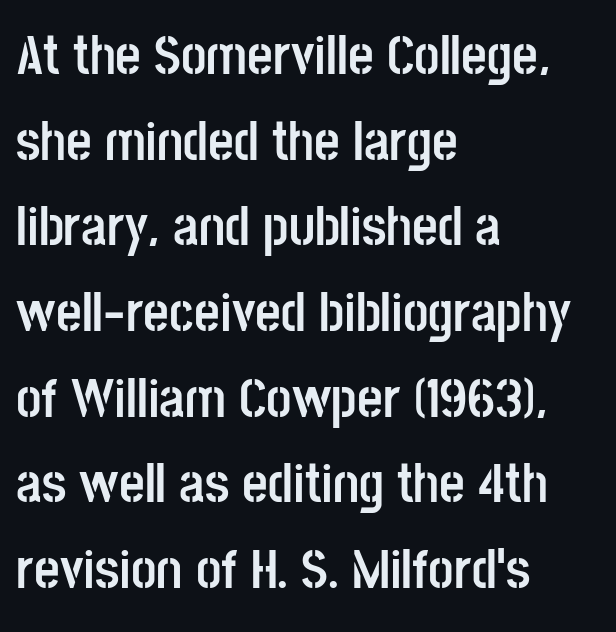
The passage shown is typed in a proportional face where columns would drift. Are there feet on the stems? There aren't — it's a sans. Horizontal alignment here is leftward, the default for most running prose. In terms of weight, the rendering is a true, heavy bold.
